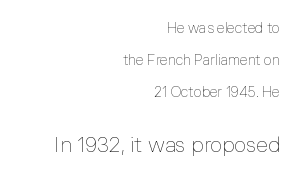
{"italic": "no", "bold": "no", "underline": "no", "align": "right", "line_spacing": "loose", "line_spacing_ratio": 2.3, "letter_spacing": "normal", "letter_spacing_em": 0.0, "larger_block": "second", "size_ratio": 1.5, "glyph_px": 21}
